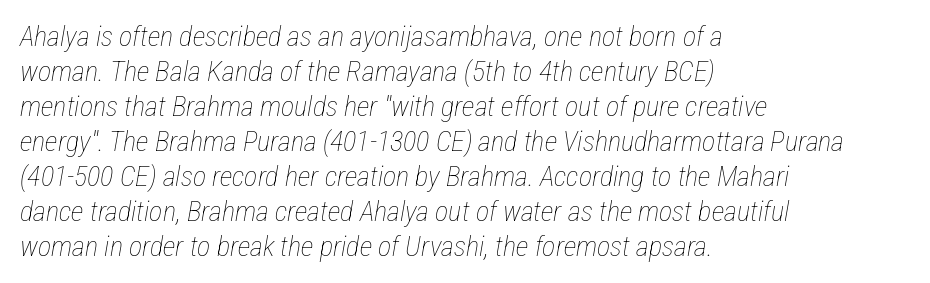
{"italic": "yes", "lean": "right", "slant_degrees": 12, "bold": "no", "weight": "thin", "width": "condensed", "stroke_contrast": "low", "x_height": "medium", "monospaced": "no", "underline": "no", "align": "left", "line_spacing": "normal", "line_spacing_ratio": 1.25, "letter_spacing": "normal", "letter_spacing_em": 0.0, "glyph_px": 28}
